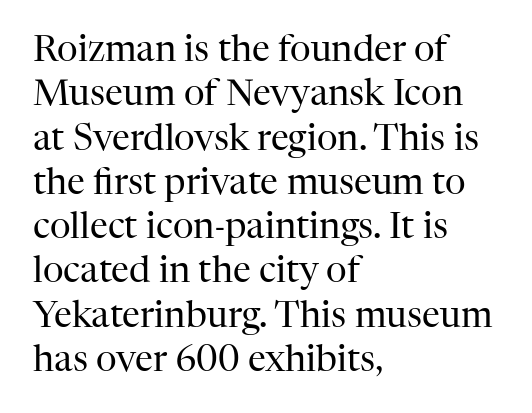
These lines keep a tight, regular rhythm from letter to letter. Visually the block forms a straight wall on the left and a jagged coastline on the right. The cut favours lightness, reaching ordinary text weight at its darkest. Think of a printed novel: that variable character pitch is what you see here. The axis of the letterforms is exactly vertical. Font category for this specimen: serif.
